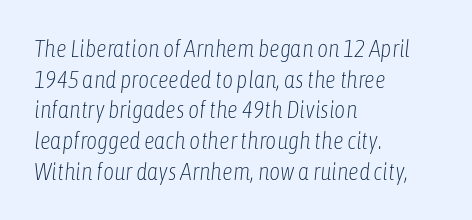
Q: Is the text bold? A: No.
Q: Is the text italic (slanted)? A: Yes, it leans right by about 6 degrees.
Q: Is the text underlined? A: No.
Q: How is the paragraph aligned? A: Left-aligned.
Q: Is the spacing between letters normal or unusually wide? A: Normal.
Q: Is the spacing between lines tight, normal or loose? A: Normal.
